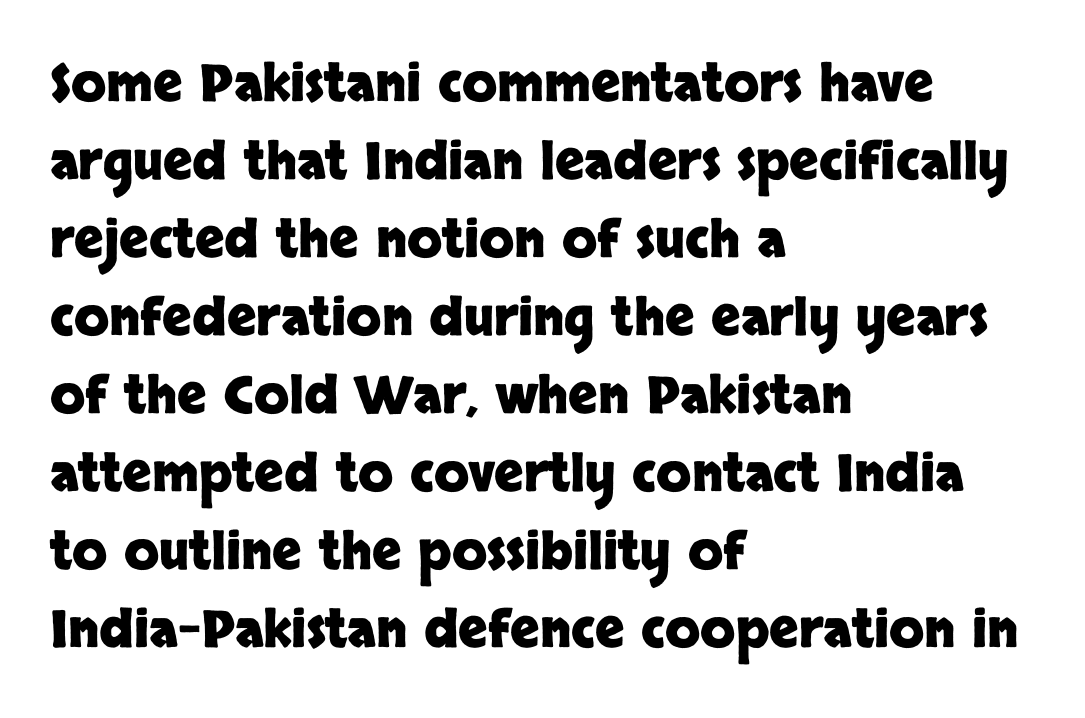
Q: Is the text bold? A: Yes.
Q: Is the text italic (slanted)? A: No, it is upright.
Q: Is the typeface a serif or a sans-serif typeface? A: Sans-serif.
Q: Is the text underlined? A: No.
Q: How is the paragraph aligned? A: Left-aligned.
Q: Is the spacing between letters normal or unusually wide? A: Normal.
Q: Is the spacing between lines tight, normal or loose? A: Normal.
Q: Width (condensed, normal, or wide)? A: Normal.
Q: Stroke contrast? A: Low.
Q: x-height? A: Large.
Q: Monospaced? A: No.
